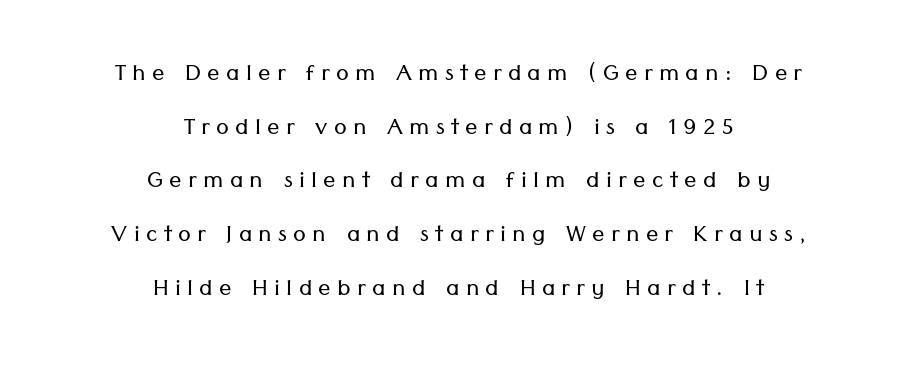
Q: Is the text bold? A: No.
Q: Is the text italic (slanted)? A: No, it is upright.
Q: Is the typeface a serif or a sans-serif typeface? A: Sans-serif.
Q: Is the text underlined? A: No.
Q: How is the paragraph aligned? A: Centered.
Q: Is the spacing between letters normal or unusually wide? A: Unusually wide.
Q: Width (condensed, normal, or wide)? A: Normal.
Q: Stroke contrast? A: Low.
Q: x-height? A: Medium.
Q: Monospaced? A: No.
